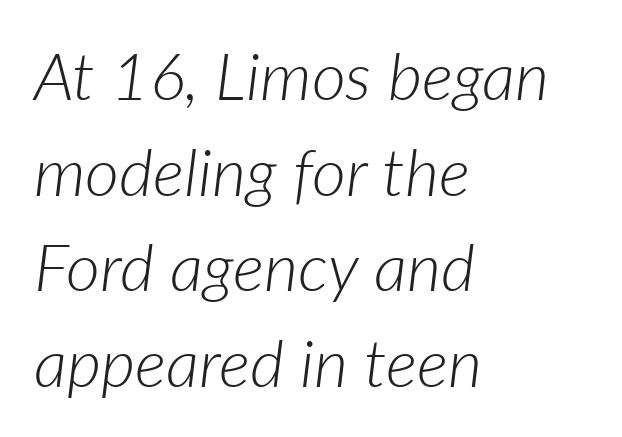
{"italic": "yes", "lean": "right", "slant_degrees": 7, "bold": "no", "weight": "light", "width": "normal", "stroke_contrast": "low", "x_height": "medium", "monospaced": "no", "underline": "no", "align": "left", "line_spacing": "normal", "line_spacing_ratio": 1.45, "letter_spacing": "normal", "letter_spacing_em": 0.0, "glyph_px": 66}
